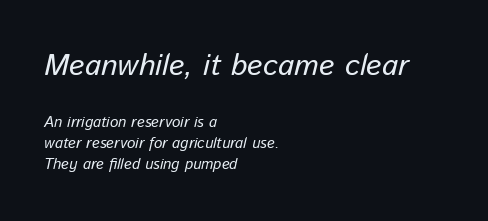
The image shows 30 px text type, italic (leaning right); set left-aligned, normal line spacing (1.42x), normal letter spacing, not underlined; the first (top) block is 2.0x larger; low stroke contrast and a medium x-height.
